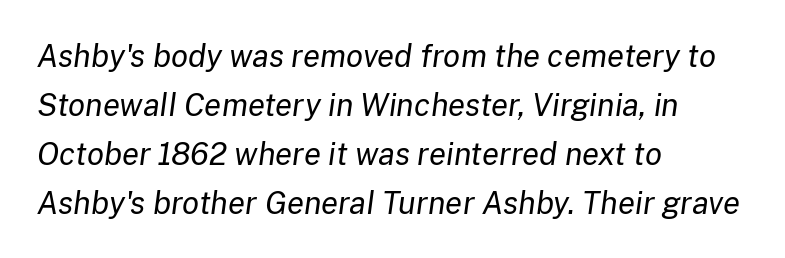
Line beginnings align vertically; line endings do not. A bare baseline throughout the passage. Regular leading. The font is comparable to plain body text, perhaps lighter. In terms of letterspacing, this is plain default setting. The passage shown is typed in a proportional face where columns would drift.
